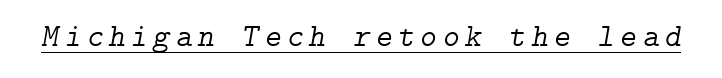
No letter is thick-stroked: the sample isn't bold. Observe the lean: these are italic letterforms. Does the type have serifs? Yes, each stem ends in a small foot. The passage shown is underscored from start to finish.
